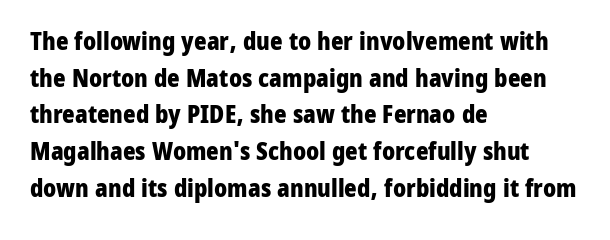
Q: Is the text bold? A: Yes.
Q: Is the text italic (slanted)? A: No, it is upright.
Q: Is the text underlined? A: No.
Q: How is the paragraph aligned? A: Left-aligned.
Q: Is the spacing between letters normal or unusually wide? A: Normal.
Q: Is the spacing between lines tight, normal or loose? A: Normal.
